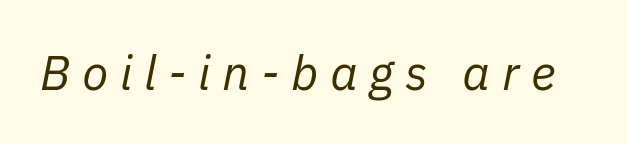
Q: Is the text bold? A: No.
Q: Is the text italic (slanted)? A: Yes, it leans right by about 11 degrees.
Q: Is the text underlined? A: No.
Q: Is the spacing between letters normal or unusually wide? A: Unusually wide.
Q: Width (condensed, normal, or wide)? A: Normal.
Q: Stroke contrast? A: Low.
Q: x-height? A: Medium.
Q: Monospaced? A: No.
